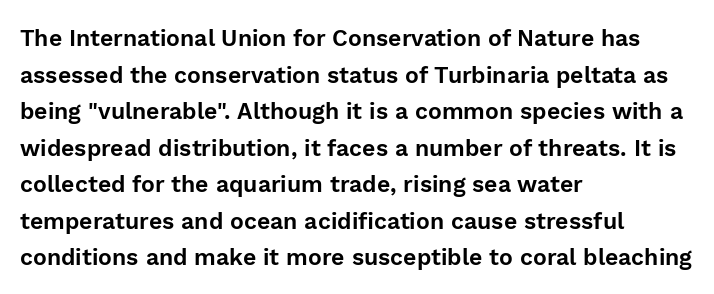
The image shows 23 px text type, upright; set left-aligned, normal line spacing (1.59x), normal letter spacing, not underlined.
